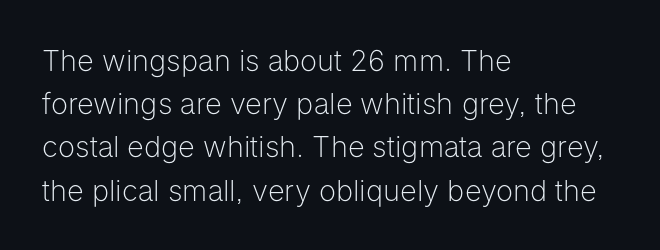
{"serif": "no", "italic": "no", "bold": "no", "weight": "light", "width": "normal", "stroke_contrast": "low", "x_height": "medium", "monospaced": "no", "underline": "no", "align": "left", "line_spacing": "normal", "line_spacing_ratio": 1.49, "letter_spacing": "normal", "letter_spacing_em": 0.0, "glyph_px": 29}
